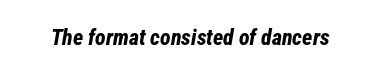
The image shows 22 px bold type, italic (leaning right); set normal letter spacing, not underlined.
